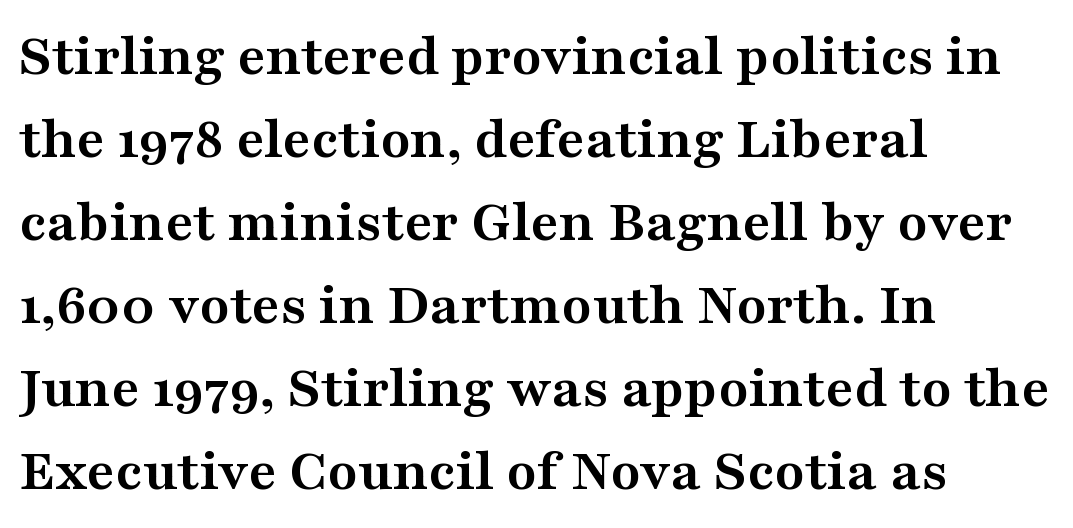
Q: Is the text bold? A: Yes.
Q: Is the text italic (slanted)? A: No, it is upright.
Q: Is the typeface a serif or a sans-serif typeface? A: Serif.
Q: Is the text underlined? A: No.
Q: How is the paragraph aligned? A: Left-aligned.
Q: Is the spacing between letters normal or unusually wide? A: Normal.
Q: Is the spacing between lines tight, normal or loose? A: Normal.
Q: Width (condensed, normal, or wide)? A: Wide.
Q: Stroke contrast? A: Medium.
Q: x-height? A: Medium.
Q: Monospaced? A: No.
